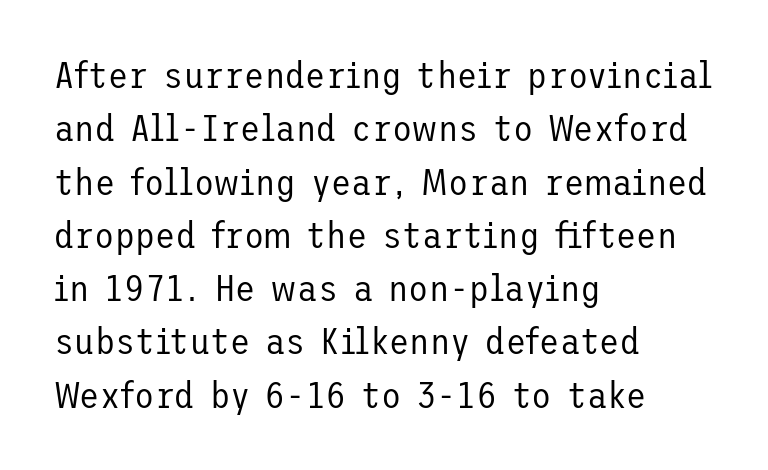
In terms of letterspacing, this is plain default setting. The type sits square on the baseline with zero lean. Type without underlining. Check where the strokes stop: nothing finishes them off — pure sans.
